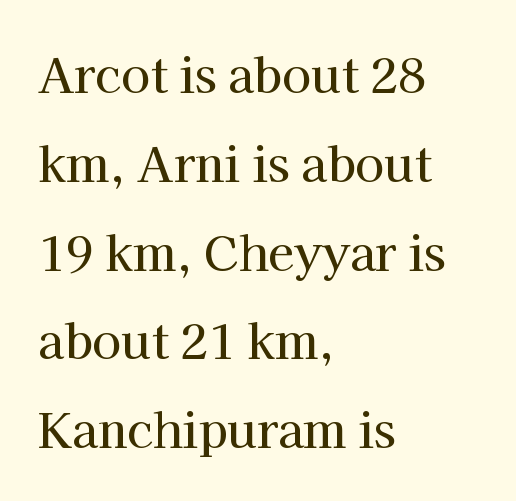
Q: Is the text italic (slanted)? A: No, it is upright.
Q: Is the typeface a serif or a sans-serif typeface? A: Serif.
Q: Is the text underlined? A: No.
Q: How is the paragraph aligned? A: Left-aligned.
Q: Is the spacing between letters normal or unusually wide? A: Normal.
Q: Width (condensed, normal, or wide)? A: Normal.
Q: Stroke contrast? A: High.
Q: x-height? A: Medium.
Q: Monospaced? A: No.
